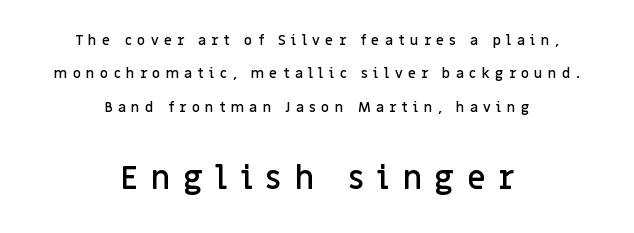
The image shows 33 px semibold sans-serif type, upright; set centered, loose line spacing (2.38x), unusually wide letter spacing (+0.38 em), not underlined; the second (bottom) block is 2.36x larger; low stroke contrast and a large x-height.
